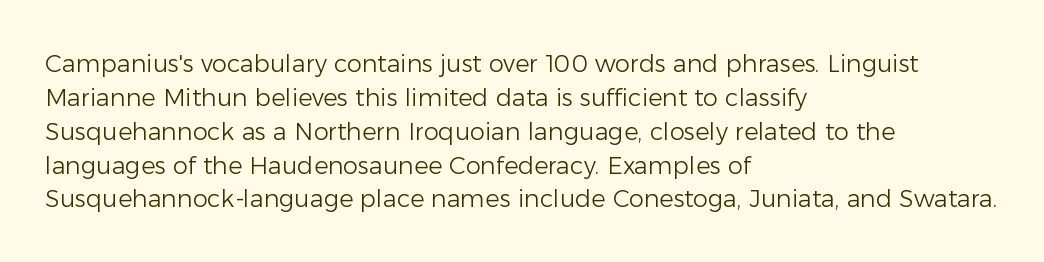
Decoration check: the copy has no underline. Teacher's note: observe the even left margin — that is flush-left alignment. Interline gaps are of average width in this sample. No chunkiness to these letters — they're not bold. These lines were composed using upright roman letters.
